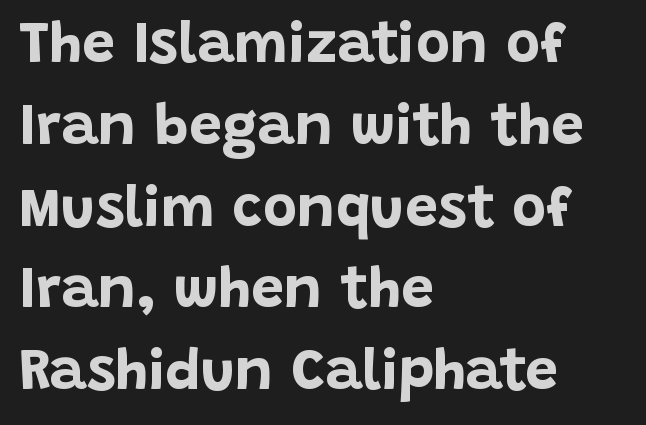
Q: Is the text bold? A: Yes.
Q: Is the text italic (slanted)? A: No, it is upright.
Q: Is the typeface a serif or a sans-serif typeface? A: Sans-serif.
Q: Is the text underlined? A: No.
Q: How is the paragraph aligned? A: Left-aligned.
Q: Is the spacing between letters normal or unusually wide? A: Normal.
Q: Is the spacing between lines tight, normal or loose? A: Normal.
Q: Width (condensed, normal, or wide)? A: Normal.
Q: Stroke contrast? A: Low.
Q: x-height? A: Large.
Q: Monospaced? A: No.
